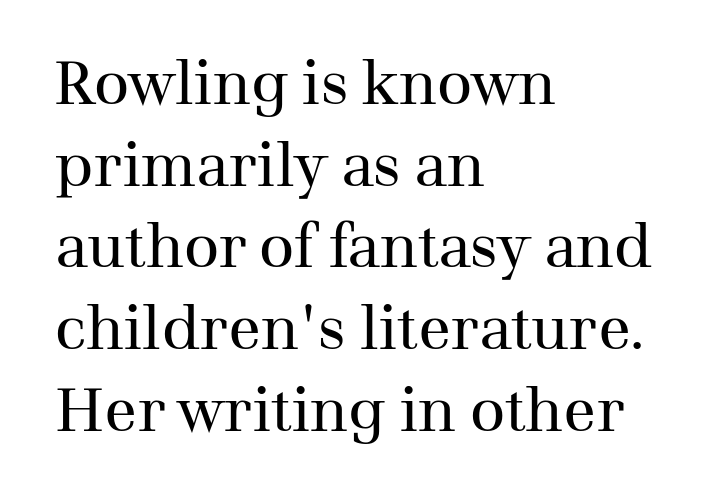
{"serif": "yes", "italic": "no", "bold": "no", "weight": "regular", "width": "normal", "stroke_contrast": "medium", "x_height": "medium", "monospaced": "no", "underline": "no", "align": "left", "line_spacing": "normal", "line_spacing_ratio": 1.34, "letter_spacing": "normal", "letter_spacing_em": 0.0, "glyph_px": 61}
